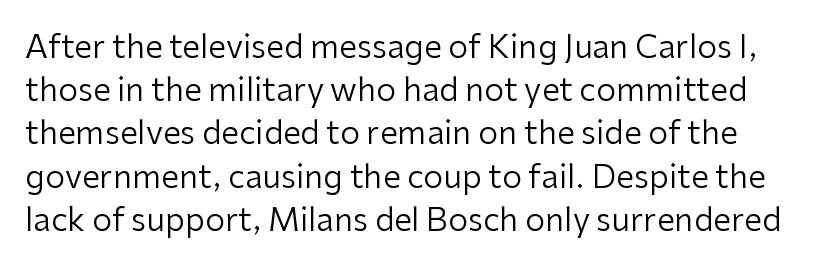
The image shows 32 px regular-weight sans-serif type, upright; set normal line spacing (1.35x), normal letter spacing, not underlined; low stroke contrast and a medium x-height.
